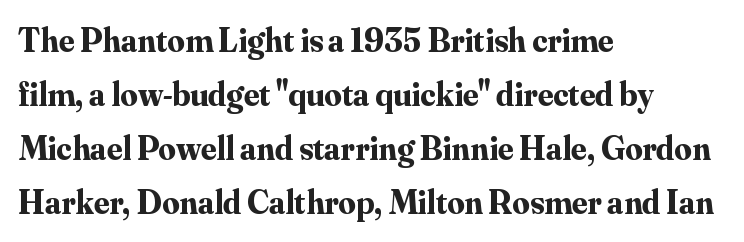
Q: Is the text bold? A: Yes.
Q: Is the text italic (slanted)? A: No, it is upright.
Q: Is the typeface a serif or a sans-serif typeface? A: Serif.
Q: Is the text underlined? A: No.
Q: How is the paragraph aligned? A: Left-aligned.
Q: Is the spacing between letters normal or unusually wide? A: Normal.
Q: Is the spacing between lines tight, normal or loose? A: Normal.
Q: Width (condensed, normal, or wide)? A: Normal.
Q: Stroke contrast? A: Medium.
Q: x-height? A: Small.
Q: Monospaced? A: No.
